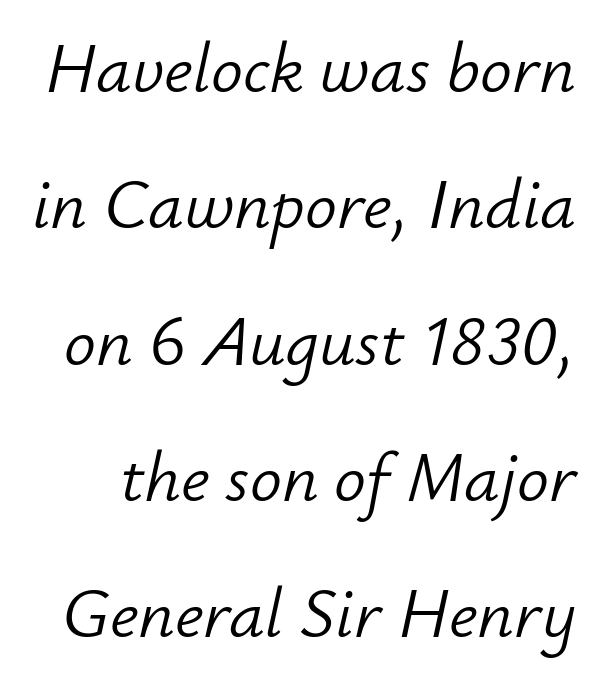
Letters rest on an invisible, unmarked baseline. The rendering uses natural spacing where letterforms have individual widths. Weight: regular or lighter. The lines are spread far apart with generous leading. Caption: standard tracking, unaltered. Yep, that's italic — everything's leaning.
